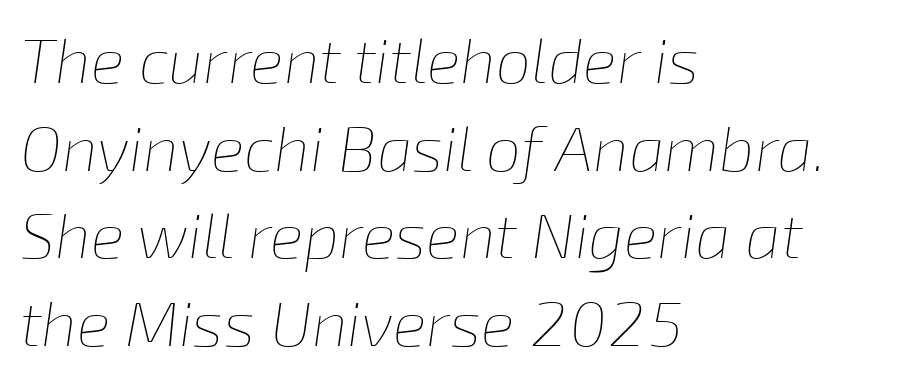
Q: Is the text bold? A: No.
Q: Is the text italic (slanted)? A: Yes, it leans right by about 8 degrees.
Q: Is the text underlined? A: No.
Q: How is the paragraph aligned? A: Left-aligned.
Q: Is the spacing between letters normal or unusually wide? A: Normal.
Q: Is the spacing between lines tight, normal or loose? A: Normal.
Q: Width (condensed, normal, or wide)? A: Normal.
Q: Stroke contrast? A: Low.
Q: x-height? A: Medium.
Q: Monospaced? A: No.
